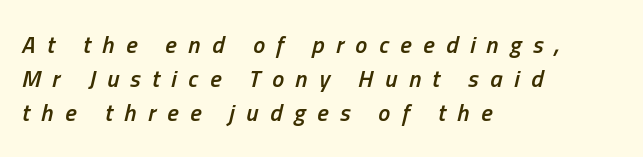
Compared with ordinary roman type, these characters are visibly tilted. A typesetter would call this heavily tracked-out type. What's the leading like? Ordinary, nothing unusual. As a designer I'd log this as weight 600, semibold. Clear beneath every line of the passage.
